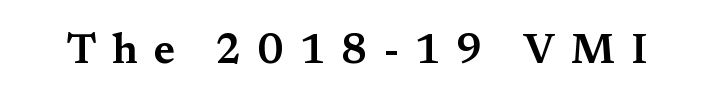
Q: Is the text italic (slanted)? A: No, it is upright.
Q: Is the typeface a serif or a sans-serif typeface? A: Serif.
Q: Is the text underlined? A: No.
Q: Is the spacing between letters normal or unusually wide? A: Unusually wide.
Q: Width (condensed, normal, or wide)? A: Wide.
Q: Stroke contrast? A: Medium.
Q: x-height? A: Medium.
Q: Monospaced? A: No.
